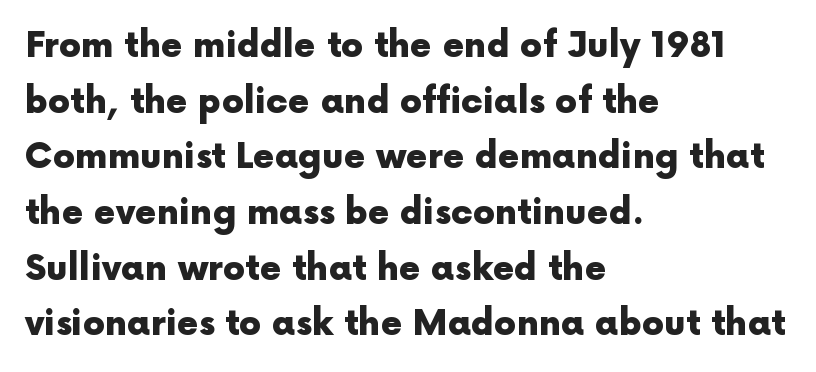
How would I describe the line gaps? Plain and ordinary. Do the letters lean? They stand straight. Pretty heavy lettering here — definitely bold. Is the letter spacing exaggerated? No — it looks like the ordinary default. This sample has the flowing, uneven cadence of proportional lettering. Only glyphs here, with clear space below each row.
